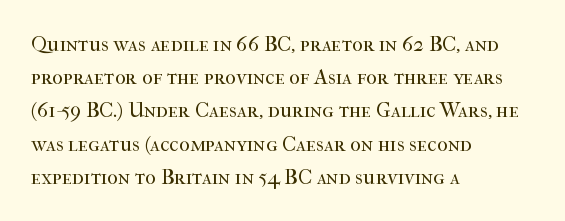
The image shows 21 px text type, upright; set left-aligned, normal line spacing (1.58x), normal letter spacing, not underlined.
